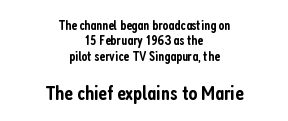
Q: Is the text bold? A: Semi-bold.
Q: Is the text italic (slanted)? A: No, it is upright.
Q: Is the text underlined? A: No.
Q: How is the paragraph aligned? A: Centered.
Q: Is the spacing between letters normal or unusually wide? A: Normal.
Q: Is the spacing between lines tight, normal or loose? A: Tight.
Q: Which block of text is set in a larger size, the first (top) or the second (bottom)? A: The second (bottom) one.
